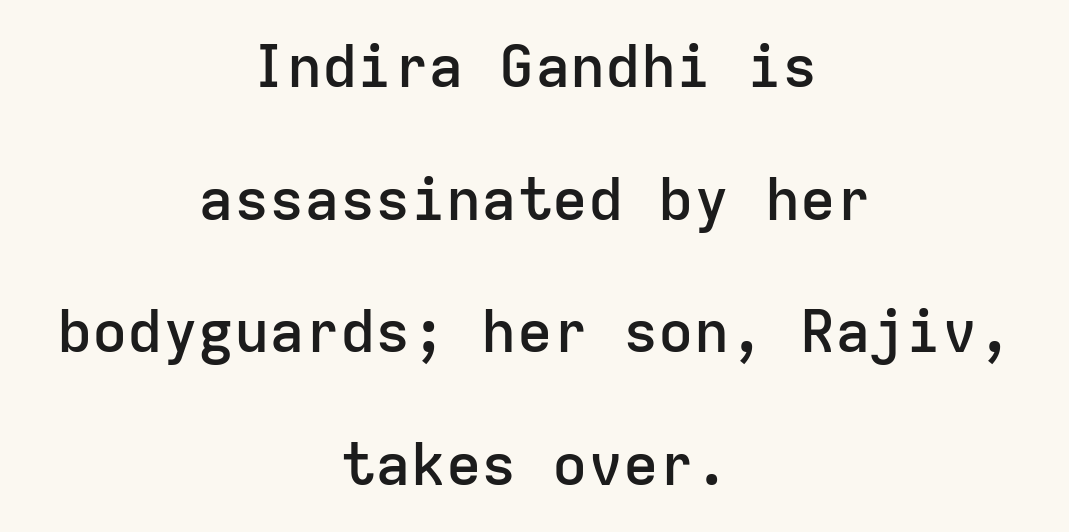
Vertically, the passage feels expansive, rows floating well apart. Heft: intermediate — a semibold. Words float on clear page, feet unadorned. There is no visible air inserted between adjacent glyphs.
